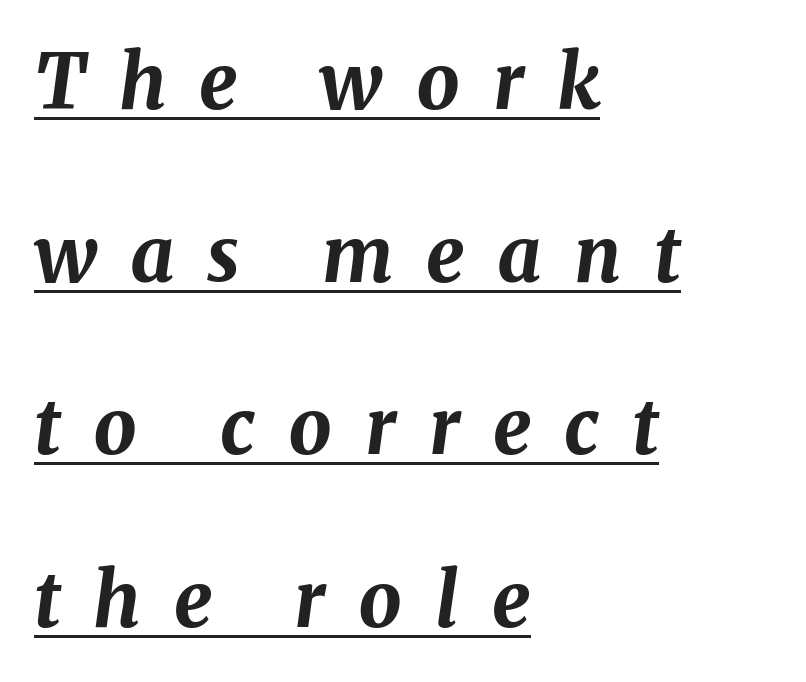
Q: Is the text bold? A: Yes.
Q: Is the text italic (slanted)? A: Yes, it leans right by about 8 degrees.
Q: Is the text underlined? A: Yes.
Q: How is the paragraph aligned? A: Left-aligned.
Q: Is the spacing between letters normal or unusually wide? A: Unusually wide.
Q: Is the spacing between lines tight, normal or loose? A: Loose.
Q: Width (condensed, normal, or wide)? A: Normal.
Q: Stroke contrast? A: Medium.
Q: x-height? A: Medium.
Q: Monospaced? A: No.
